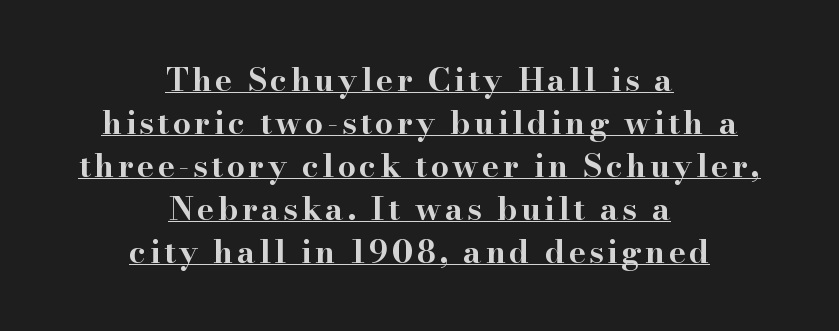
The image shows 32 px bold, wide serif type, upright; set centered, normal line spacing (1.34x), underlined; high stroke contrast and a small x-height.
